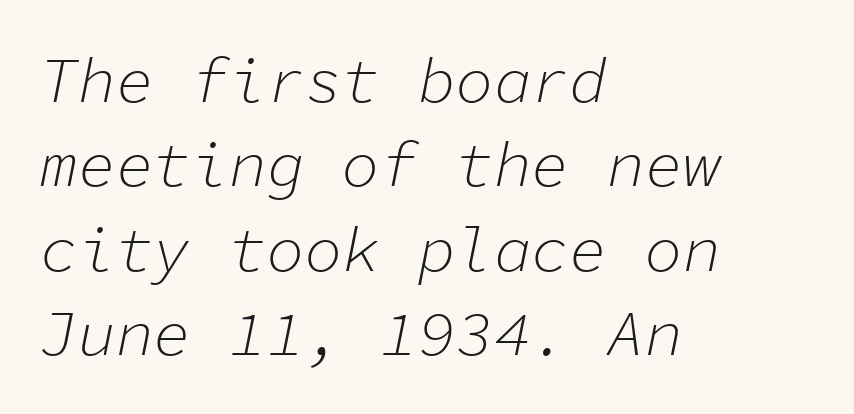
Q: Is the text bold? A: No.
Q: Is the text italic (slanted)? A: Yes, it leans right by about 11 degrees.
Q: Is the text underlined? A: No.
Q: How is the paragraph aligned? A: Left-aligned.
Q: Is the spacing between letters normal or unusually wide? A: Normal.
Q: Is the spacing between lines tight, normal or loose? A: Normal.
Q: Width (condensed, normal, or wide)? A: Normal.
Q: Stroke contrast? A: Low.
Q: x-height? A: Medium.
Q: Monospaced? A: Yes.
